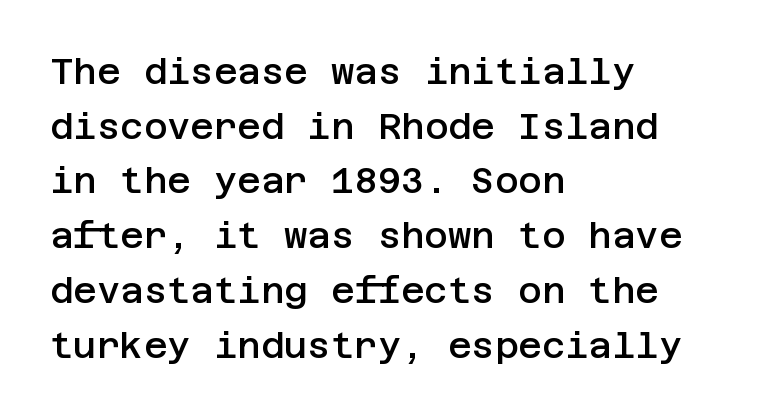
Q: Is the text bold? A: Semi-bold.
Q: Is the text italic (slanted)? A: No, it is upright.
Q: Is the typeface a serif or a sans-serif typeface? A: Sans-serif.
Q: Is the text underlined? A: No.
Q: How is the paragraph aligned? A: Left-aligned.
Q: Is the spacing between letters normal or unusually wide? A: Normal.
Q: Is the spacing between lines tight, normal or loose? A: Normal.
Q: Width (condensed, normal, or wide)? A: Normal.
Q: Stroke contrast? A: Low.
Q: x-height? A: Large.
